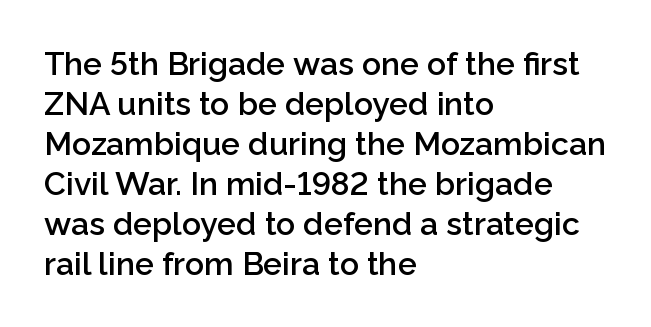
The image shows 32 px semibold sans-serif type, upright; set left-aligned, normal line spacing (1.25x), normal letter spacing, not underlined; low stroke contrast and a medium x-height.
